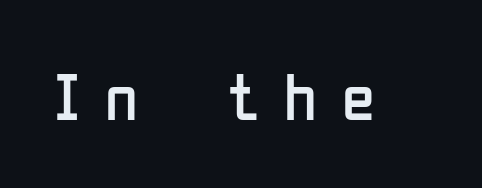
Q: Is the text bold? A: No.
Q: Is the text italic (slanted)? A: No, it is upright.
Q: Is the typeface a serif or a sans-serif typeface? A: Sans-serif.
Q: Is the text underlined? A: No.
Q: Is the spacing between letters normal or unusually wide? A: Unusually wide.
Q: Width (condensed, normal, or wide)? A: Condensed.
Q: Stroke contrast? A: Low.
Q: x-height? A: Medium.
Q: Monospaced? A: No.
